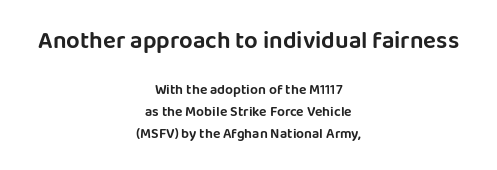
Each line is balanced around a shared central axis. Do the letters lean? They stand straight. Observe the ordinary spacing: letters are neighbours, not strangers. This sample keeps an unexceptional amount of space between lines. Plain, unruled lines of type.
